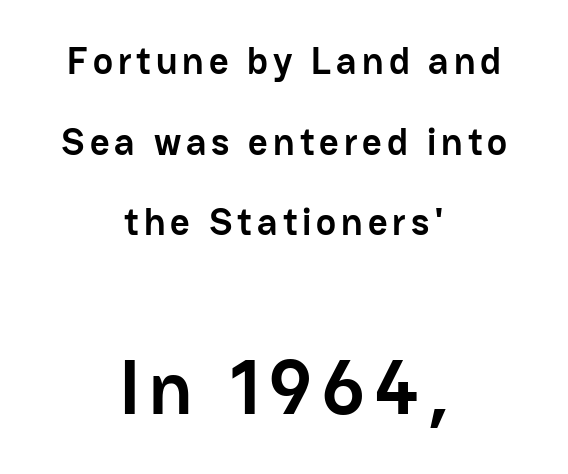
The typeface chosen for these lines omits serifs. A clean baseline with only descenders dipping below it. Every stem runs plumb, perpendicular to the baseline. Rows of type keep a wide berth in the vertical direction. The lower block of text is set noticeably larger than the block above it.
